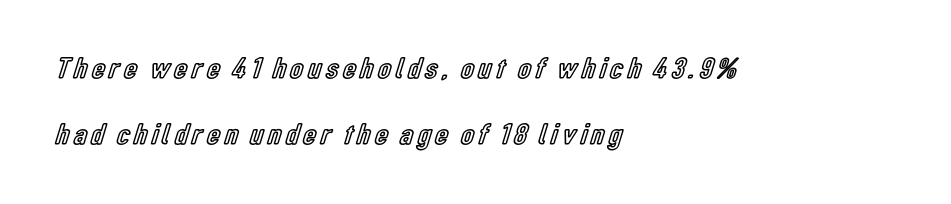
{"width": "condensed", "x_height": "medium", "monospaced": "no", "underline": "no", "align": "left", "line_spacing": "loose", "line_spacing_ratio": 2.2, "glyph_px": 30}
